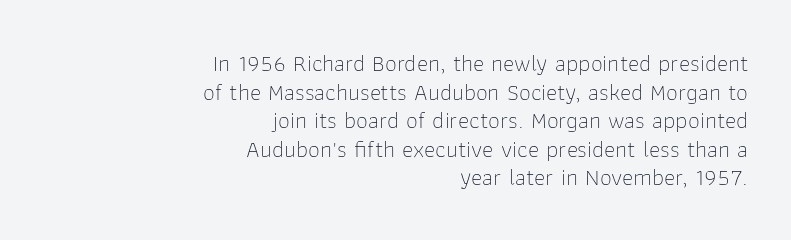
{"italic": "no", "bold": "no", "underline": "no", "align": "right", "line_spacing_ratio": 1.19, "letter_spacing": "normal", "letter_spacing_em": 0.0, "glyph_px": 24}
